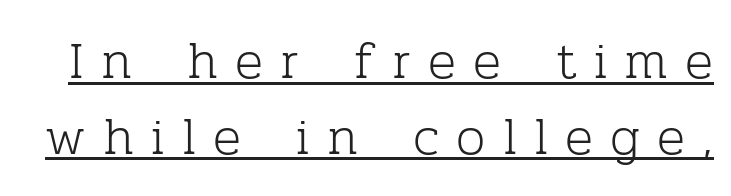
{"serif": "yes", "italic": "no", "bold": "no", "weight": "light", "width": "normal", "stroke_contrast": "low", "x_height": "medium", "monospaced": "no", "underline": "yes", "line_spacing": "normal", "line_spacing_ratio": 1.46, "letter_spacing": "wide", "letter_spacing_em": 0.33, "glyph_px": 52}
